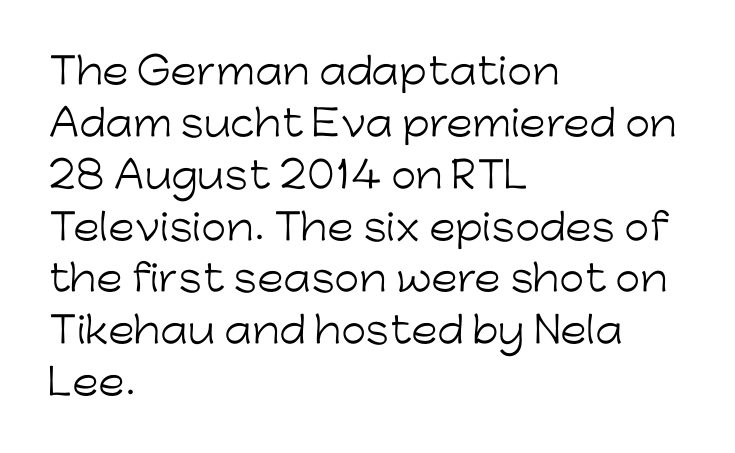
{"serif": "no", "italic": "no", "bold": "no", "weight": "light", "width": "normal", "stroke_contrast": "low", "x_height": "medium", "monospaced": "no", "underline": "no", "align": "left", "line_spacing": "normal", "line_spacing_ratio": 1.44, "letter_spacing": "normal", "letter_spacing_em": 0.0, "glyph_px": 36}
